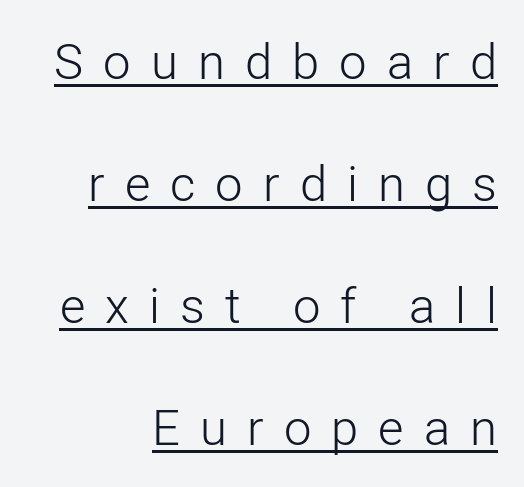
No feet cap the strokes, marking this as sans-serif type. Which margin do the lines hug? The right one — the left edge is uneven. The rendering uses a large line-height, opening up the rows. Spacing verdict: proportional, widths tailored to each character. Vertical stems look standard width or narrower in stroke.
